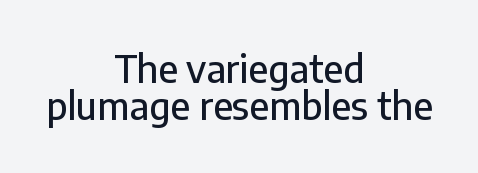
{"serif": "no", "italic": "no", "width": "normal", "stroke_contrast": "low", "x_height": "medium", "monospaced": "no", "underline": "no", "align": "center", "line_spacing": "tight", "line_spacing_ratio": 0.99, "letter_spacing": "normal", "letter_spacing_em": 0.0, "glyph_px": 37}
